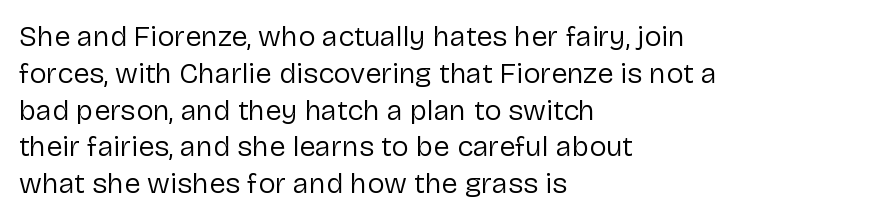
{"serif": "no", "italic": "no", "bold": "no", "weight": "regular", "width": "normal", "stroke_contrast": "low", "x_height": "medium", "monospaced": "no", "underline": "no", "align": "left", "line_spacing": "normal", "line_spacing_ratio": 1.27, "letter_spacing": "normal", "letter_spacing_em": 0.0, "glyph_px": 29}
